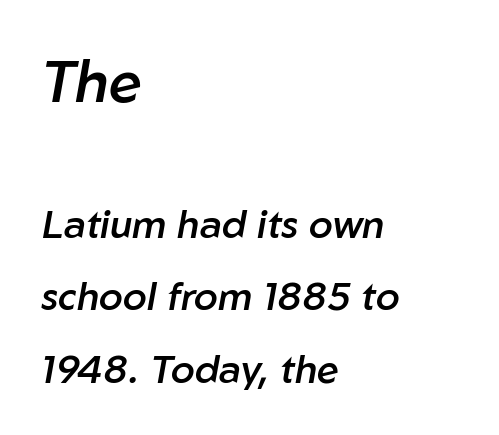
{"italic": "yes", "lean": "right", "slant_degrees": 10, "bold": "semi", "weight": "semibold", "width": "normal", "stroke_contrast": "low", "x_height": "medium", "monospaced": "no", "underline": "no", "align": "left", "line_spacing_ratio": 1.85, "letter_spacing": "normal", "letter_spacing_em": 0.0, "larger_block": "first", "size_ratio": 1.51, "glyph_px": 59}
